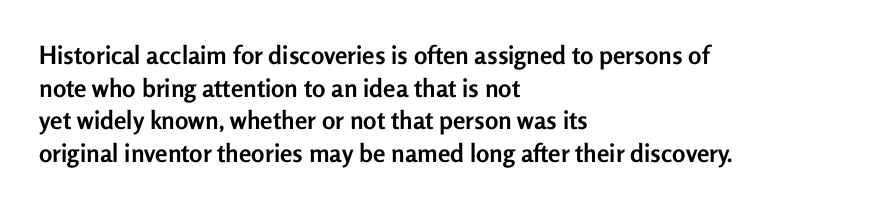
The image shows 25 px bold type, upright; set left-aligned, normal line spacing (1.31x), normal letter spacing, not underlined.
